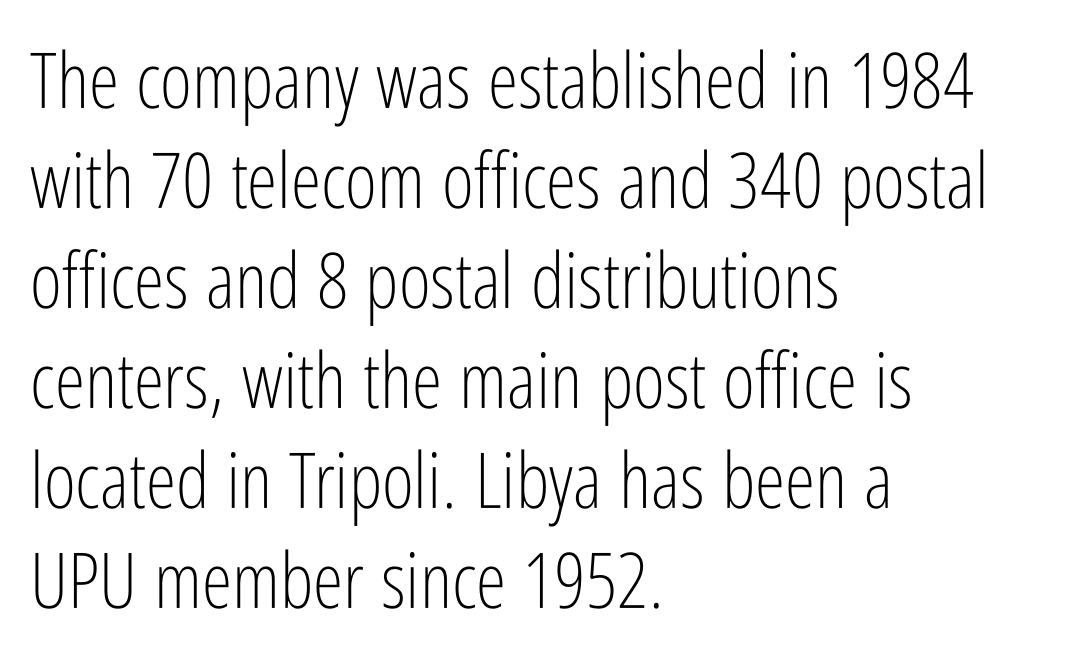
{"serif": "no", "italic": "no", "bold": "no", "weight": "light", "width": "condensed", "stroke_contrast": "low", "x_height": "medium", "monospaced": "no", "underline": "no", "align": "left", "line_spacing": "normal", "line_spacing_ratio": 1.3, "letter_spacing": "normal", "letter_spacing_em": 0.0, "glyph_px": 77}
